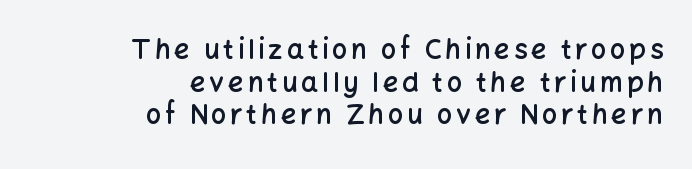
Does the lettering tilt? It doesn't — this is upright. This is moderately heavy type, rendered in semibold. Compared with a flush-left layout, this one pins lines to the opposite, right side. The baseline area is clear.
